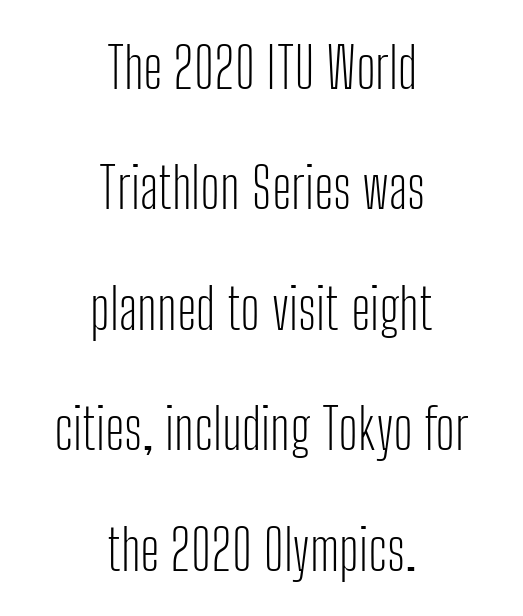
Caption: face not bold, strokes unweighted. Has an underline been added? It has not. Type style note: lacks serifs. The passage shown has conventional tracking throughout. Is there much room between lines? Yes — plenty of vertical air separates them. Think of a printed novel: that variable character pitch is what you see here.
